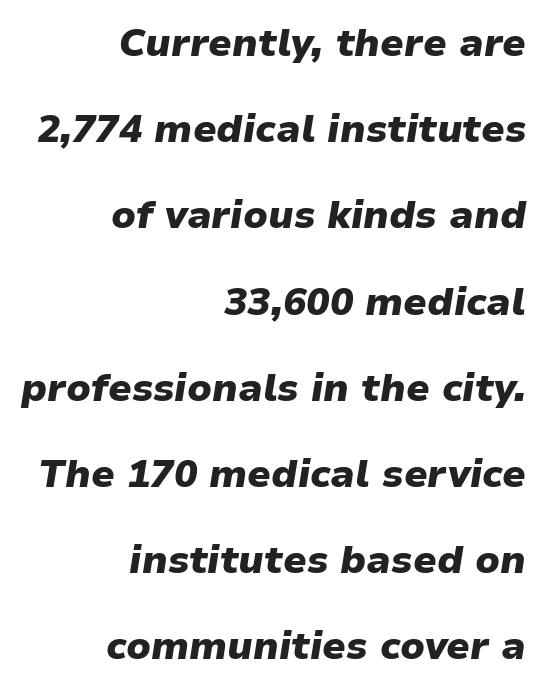
The image shows 39 px heavy type, italic (leaning right); set right-aligned, loose line spacing (2.21x), normal letter spacing, not underlined; low stroke contrast and a medium x-height.
